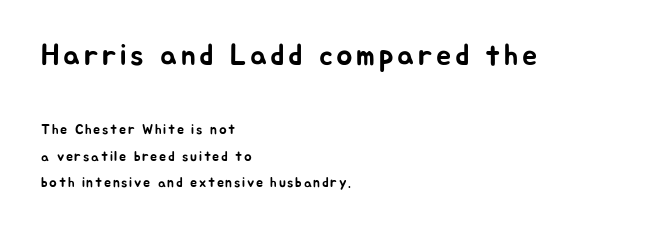
Q: Is the text italic (slanted)? A: No, it is upright.
Q: Is the typeface a serif or a sans-serif typeface? A: Sans-serif.
Q: Is the text underlined? A: No.
Q: How is the paragraph aligned? A: Left-aligned.
Q: Is the spacing between lines tight, normal or loose? A: Loose.
Q: Which block of text is set in a larger size, the first (top) or the second (bottom)? A: The first (top) one.
Q: Width (condensed, normal, or wide)? A: Normal.
Q: Stroke contrast? A: Low.
Q: x-height? A: Medium.
Q: Monospaced? A: No.
